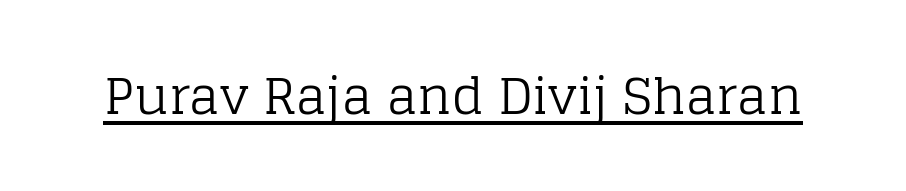
Font category for this specimen: serif. The weight would be labelled regular, book, light, or lighter still. In terms of letterspacing, this is plain default setting. Beneath each row of characters lies a ruled line. Proportional: the letters do not fall into vertical columns. The font's upright variant was chosen for this text.
